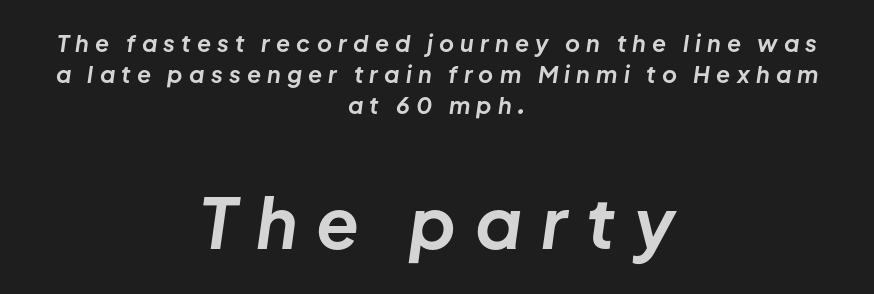
The image shows 70 px bold type, italic (leaning right); set centered, normal line spacing (1.34x), unusually wide letter spacing (+0.27 em), not underlined; the second (bottom) block is 3.04x larger; low stroke contrast and a medium x-height.
